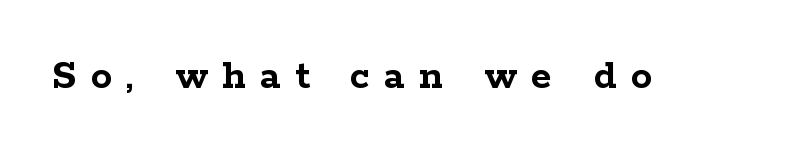
A typesetter would label this face a serif. When letters stand straight like this, we call the style roman or upright. Inter-character spacing is expanded well beyond the font's built-in metrics. Proportional: the letters do not fall into vertical columns. Caption: bold face, heavy strokes. The specimen omits any rule beneath the text block's lines.
